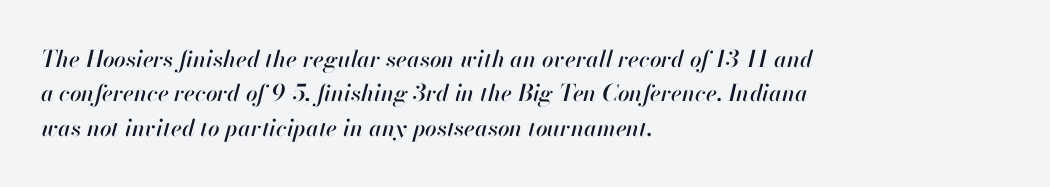
Layout note: lines flush left. Any mark beneath the type? The region is blank. Reading down the column, the eye jumps a familiar distance to each next line. The specimen reads as italic at a glance. Between one letter and the next there's only the usual sliver of space.
